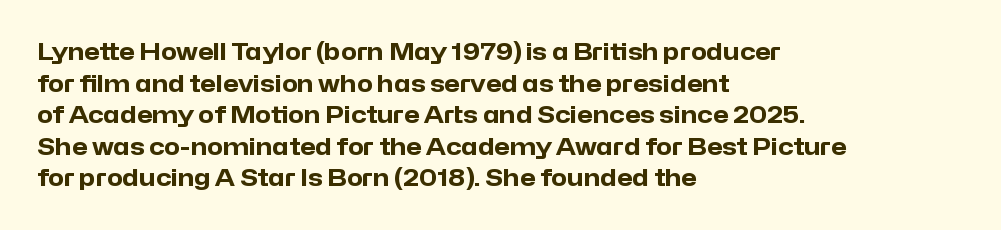
The image shows 23 px bold type, upright; set left-aligned, normal line spacing (1.37x), normal letter spacing, not underlined.
